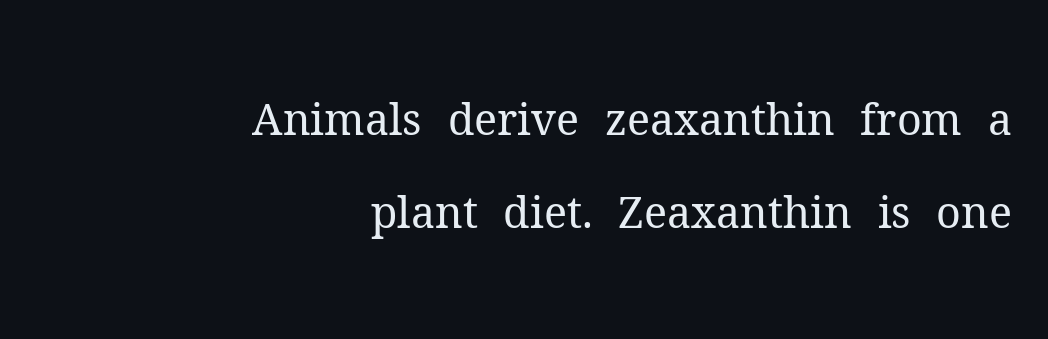
The image shows 43 px regular-weight serif type, upright; set right-aligned, loose line spacing (2.17x), normal letter spacing, not underlined; medium stroke contrast and a medium x-height.
